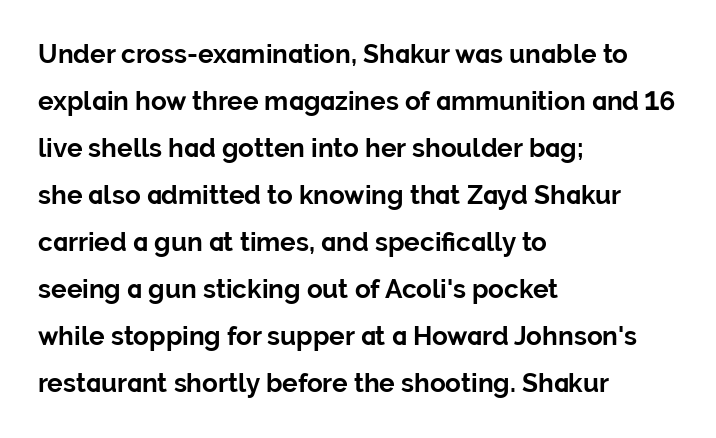
The image shows 26 px bold type, upright; set left-aligned, line spacing 1.81x, normal letter spacing, not underlined.
